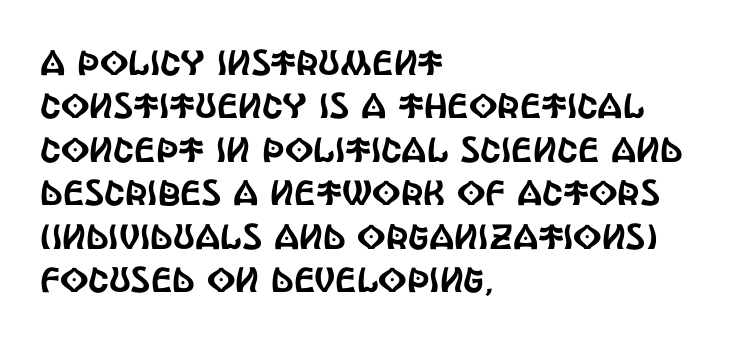
Are there feet on the stems? There aren't — it's a sans. The zone under the glyphs is completely vacant. Caption: multi-line text, flush left, ragged right. What stands out about the letter spacing? Nothing — it is the standard amount.
